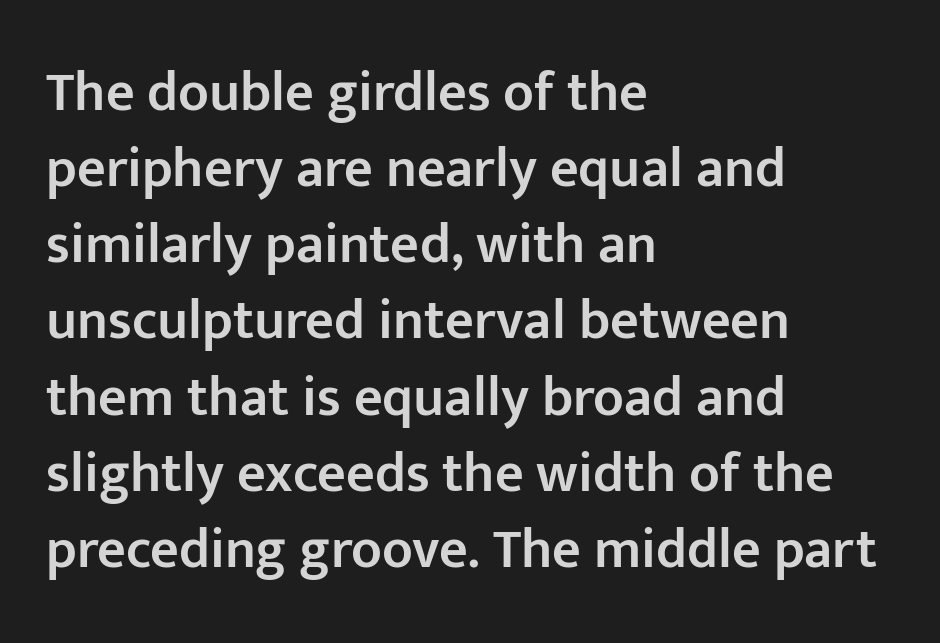
Here the glyphs are tracked normally, forming tight word shapes. The text was rendered using a sans face with plain stroke endings. The typography opts for an upright posture over an oblique one. The typesetting leans somewhat heavy: a semibold. How would I describe the line gaps? Plain and ordinary. Clear beneath every line of the passage.
